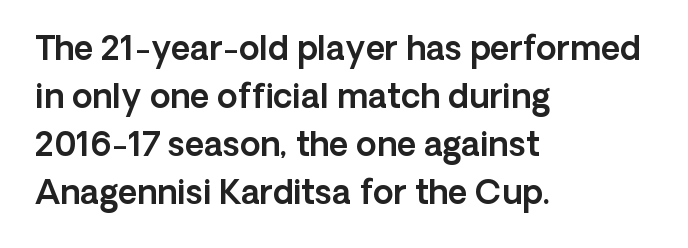
The image shows 33 px sans-serif type, upright; set left-aligned, normal line spacing (1.45x), normal letter spacing, not underlined; a medium x-height.
